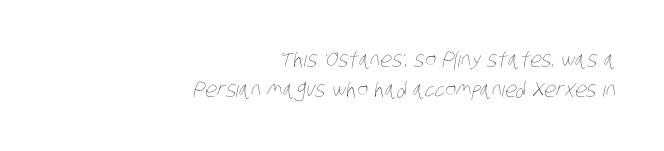
A student would call this right alignment; a typographer would say flush right, rag left. The space directly below the letters is spotless. Leading matches the norm, producing a regular column. Heaviness? Minimal to ordinary, like unemphasized prose. The face used here is rendered with its standard letterfit.
